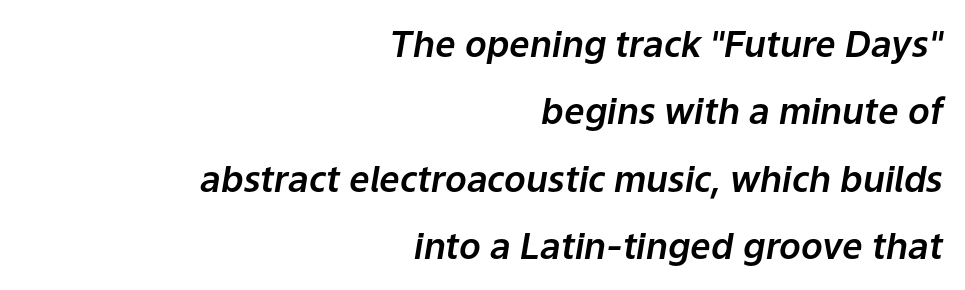
Q: Is the text italic (slanted)? A: Yes, it leans right by about 9 degrees.
Q: Is the text underlined? A: No.
Q: How is the paragraph aligned? A: Right-aligned.
Q: Is the spacing between letters normal or unusually wide? A: Normal.
Q: Width (condensed, normal, or wide)? A: Normal.
Q: Stroke contrast? A: Low.
Q: x-height? A: Medium.
Q: Monospaced? A: No.
